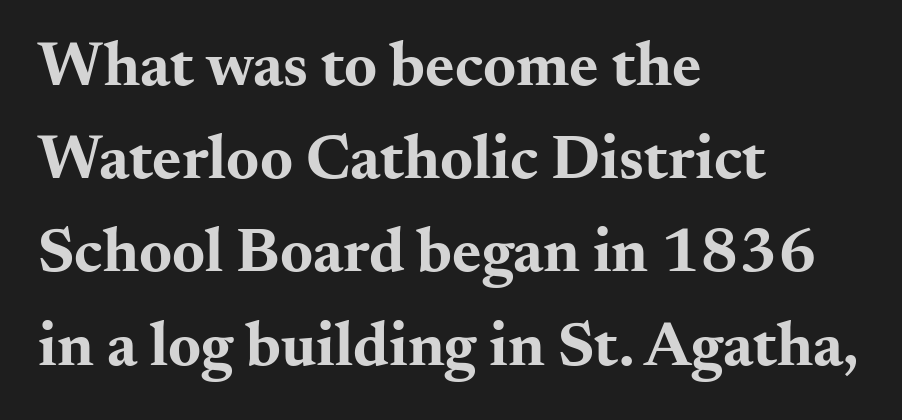
The image shows 63 px bold, wide serif type, upright; set left-aligned, normal line spacing (1.48x), normal letter spacing, not underlined; medium stroke contrast and a small x-height.
